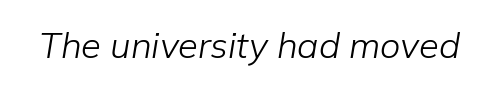
{"italic": "yes", "lean": "right", "slant_degrees": 9, "bold": "no", "weight": "light", "width": "normal", "stroke_contrast": "low", "x_height": "medium", "monospaced": "no", "underline": "no", "letter_spacing": "normal", "letter_spacing_em": 0.0, "glyph_px": 36}
